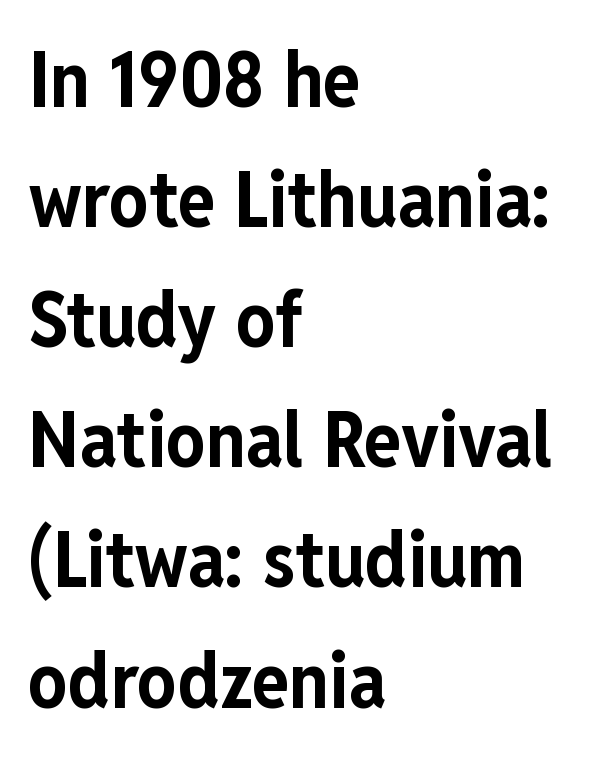
{"serif": "no", "italic": "no", "bold": "yes", "weight": "bold", "width": "condensed", "stroke_contrast": "low", "x_height": "medium", "monospaced": "no", "underline": "no", "align": "left", "line_spacing": "normal", "line_spacing_ratio": 1.54, "letter_spacing": "normal", "letter_spacing_em": 0.0, "glyph_px": 78}
